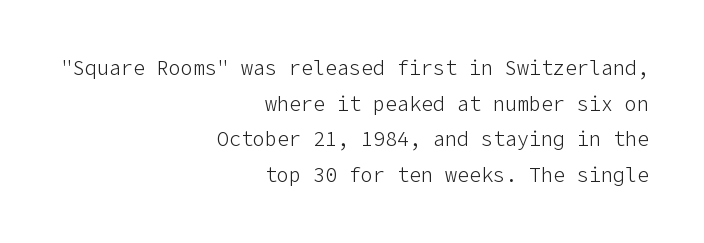
{"italic": "no", "bold": "no", "underline": "no", "align": "right", "line_spacing_ratio": 1.78, "letter_spacing": "normal", "letter_spacing_em": 0.0, "glyph_px": 20}
